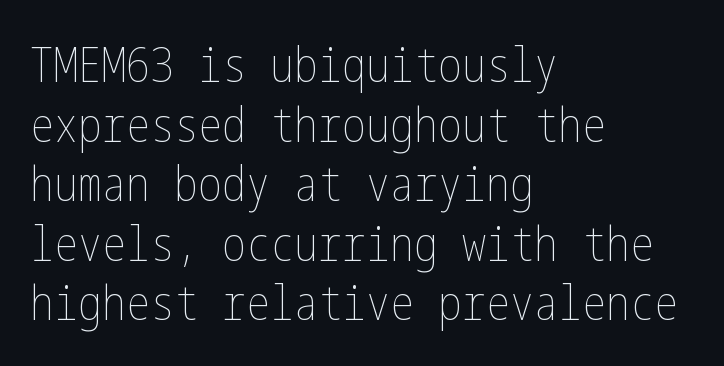
The image shows 48 px thin, condensed type, upright; set left-aligned, line spacing 1.24x, normal letter spacing, not underlined; low stroke contrast and a medium x-height.
